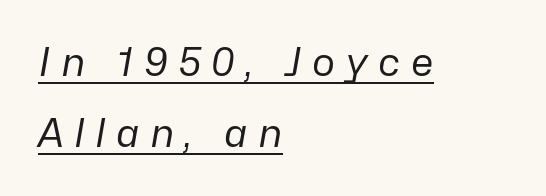
The image shows 39 px regular-weight type, italic (leaning right); set left-aligned, line spacing 1.83x, unusually wide letter spacing (+0.26 em), underlined; low stroke contrast and a medium x-height.
